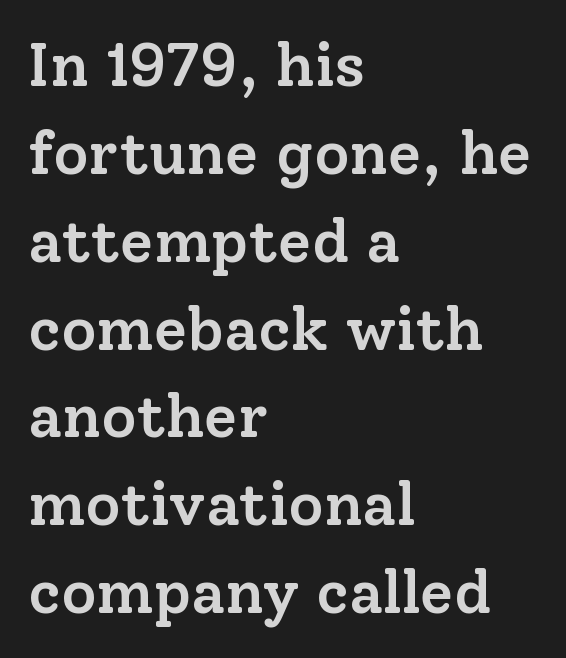
The image shows 61 px semibold serif type, upright; set left-aligned, normal line spacing (1.44x), normal letter spacing, not underlined; low stroke contrast and a medium x-height.
